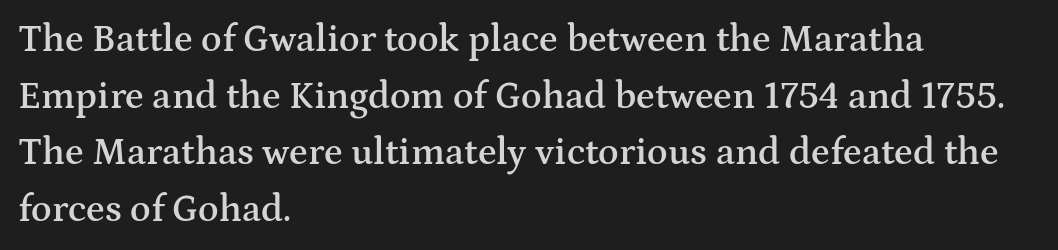
The image shows 38 px semibold, wide serif type, upright; set left-aligned, normal line spacing (1.49x), normal letter spacing, not underlined; medium stroke contrast and a medium x-height.
